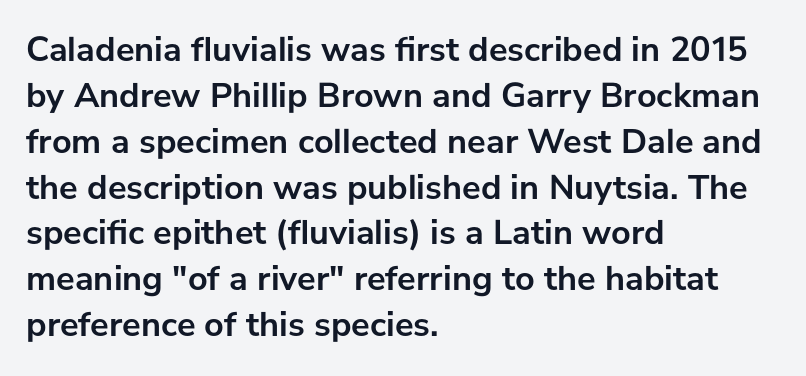
Q: Is the text bold? A: Yes.
Q: Is the text italic (slanted)? A: No, it is upright.
Q: Is the typeface a serif or a sans-serif typeface? A: Sans-serif.
Q: Is the text underlined? A: No.
Q: How is the paragraph aligned? A: Left-aligned.
Q: Is the spacing between letters normal or unusually wide? A: Normal.
Q: Is the spacing between lines tight, normal or loose? A: Normal.
Q: Width (condensed, normal, or wide)? A: Normal.
Q: Stroke contrast? A: Low.
Q: x-height? A: Medium.
Q: Monospaced? A: No.
